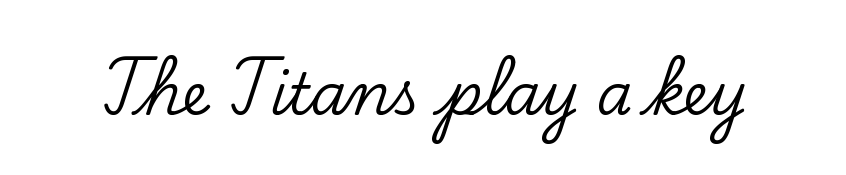
{"serif": "yes", "width": "normal", "stroke_contrast": "low", "x_height": "small", "monospaced": "no", "underline": "no", "letter_spacing": "normal", "letter_spacing_em": 0.0, "glyph_px": 58}
